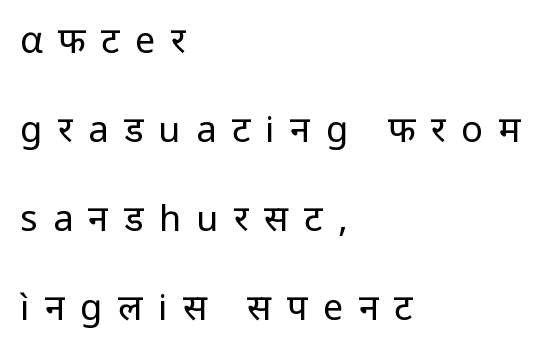
{"serif": "no", "italic": "no", "bold": "no", "weight": "regular", "width": "normal", "stroke_contrast": "low", "x_height": "medium", "monospaced": "no", "underline": "no", "align": "left", "line_spacing": "loose", "line_spacing_ratio": 2.47, "letter_spacing": "wide", "letter_spacing_em": 0.43, "glyph_px": 36}
